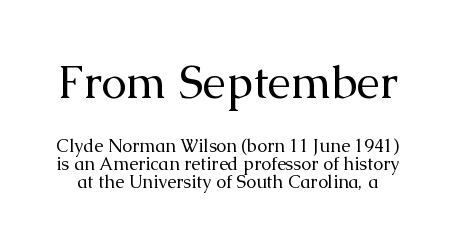
The lines are packed closely together with very little leading. Default kerning and tracking; the words read as compact shapes. You could not count columns in this text — the font is proportionally spaced. Serifs: yes, visible at the terminals of the letterforms.
